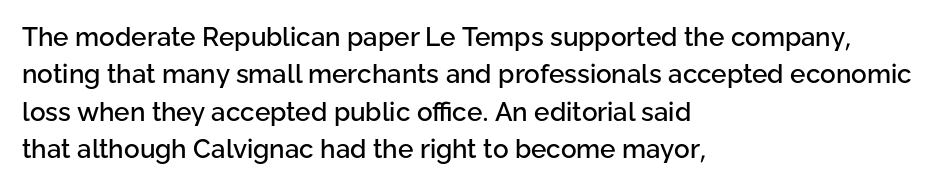
{"italic": "no", "underline": "no", "align": "left", "line_spacing": "normal", "line_spacing_ratio": 1.44, "letter_spacing": "normal", "letter_spacing_em": 0.0, "glyph_px": 26}
